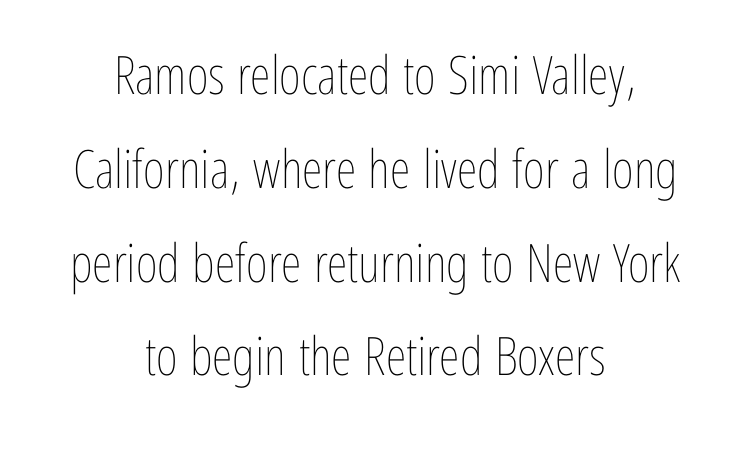
Nothing heavy about these letters — not bold at all. These lines are centered, leaving both edges ragged. Here the designer chose a conventional face with non-uniform glyph widths. Posture: vertical. Rule under the text: the space is simply empty.
